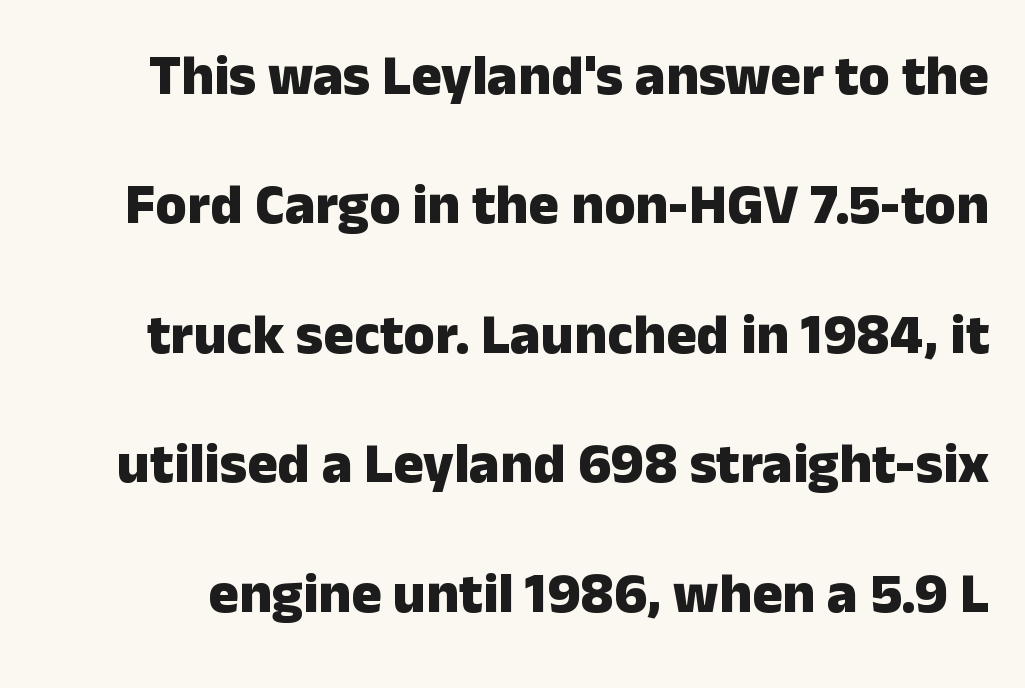
Q: Is the text bold? A: Yes.
Q: Is the text italic (slanted)? A: No, it is upright.
Q: Is the typeface a serif or a sans-serif typeface? A: Sans-serif.
Q: Is the text underlined? A: No.
Q: Is the spacing between letters normal or unusually wide? A: Normal.
Q: Is the spacing between lines tight, normal or loose? A: Loose.
Q: Width (condensed, normal, or wide)? A: Normal.
Q: Stroke contrast? A: Low.
Q: x-height? A: Medium.
Q: Monospaced? A: No.
